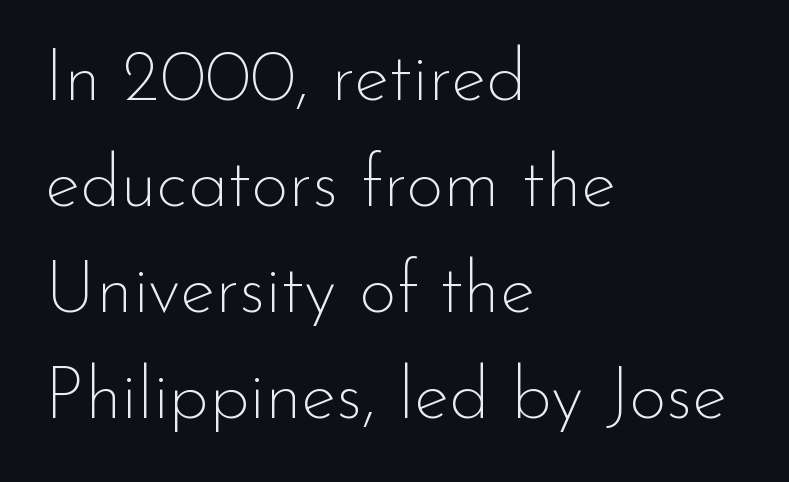
{"serif": "no", "italic": "no", "bold": "no", "weight": "thin", "width": "normal", "stroke_contrast": "low", "x_height": "small", "monospaced": "no", "underline": "no", "align": "left", "line_spacing": "normal", "line_spacing_ratio": 1.45, "letter_spacing": "normal", "letter_spacing_em": 0.0, "glyph_px": 73}
